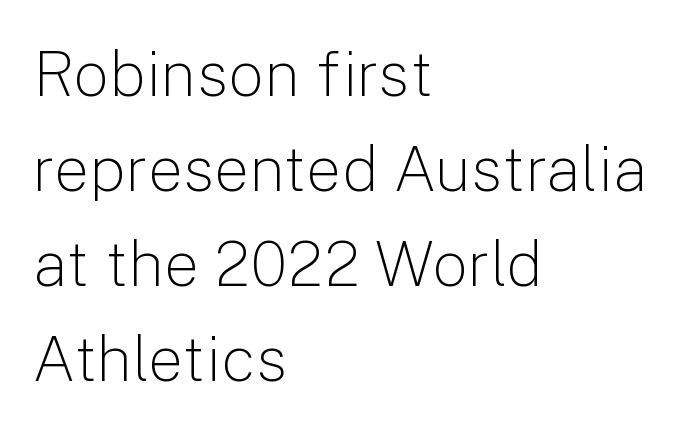
Look at the bottom of the vertical strokes: they stop flat, with no serifs. No heavy texture on the line: the type isn't bold. Italic? Not at all — the glyphs are vertical. Caption: standard tracking, unaltered. A classic flush-left, rag-right setting is used for this passage. Is this a fixed-width face? No — the glyphs have proportional, varying widths.
